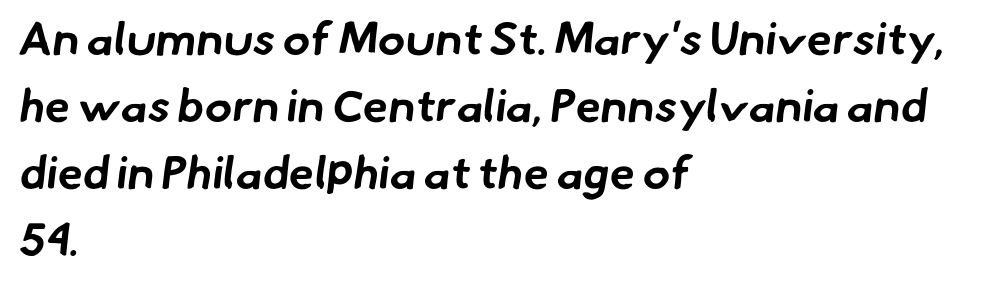
{"serif": "no", "bold": "yes", "weight": "bold", "width": "normal", "stroke_contrast": "low", "x_height": "small", "monospaced": "no", "underline": "no", "align": "left", "line_spacing": "normal", "line_spacing_ratio": 1.46, "letter_spacing": "normal", "letter_spacing_em": 0.0, "glyph_px": 46}
